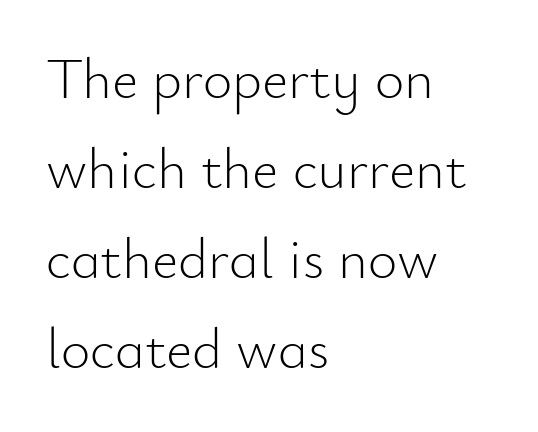
The lettering holds an erect, upright posture throughout. The cut favours lightness, reaching ordinary text weight at its darkest. Do the characters align in a grid? No, the font is proportional. The foot of each line stays bare and open. Horizontal bands of white between lines are of average thickness.
